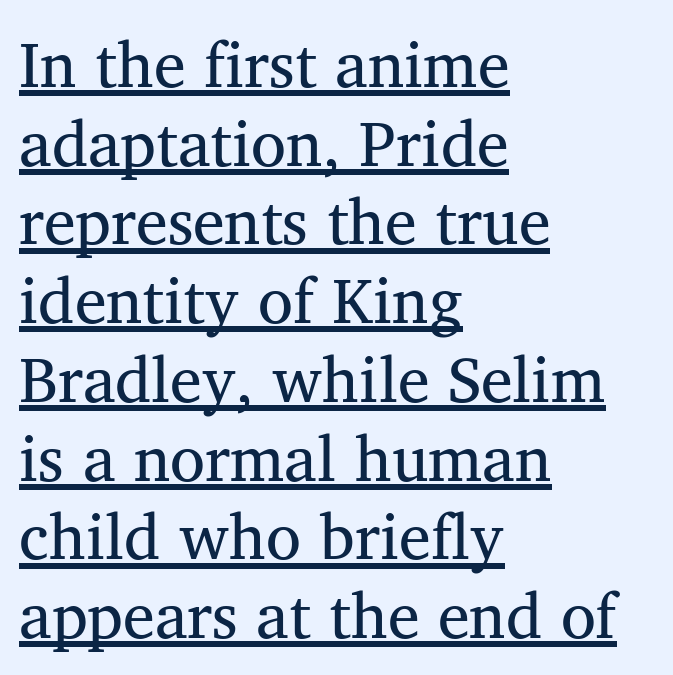
Character widths vary here, with narrow letters taking less room than wide ones. Every row of glyphs begins at an identical x-position on the left. Nobody touched the tracking dial on this one. In terms of letterform style, serifs are clearly present. The rendering uses the underline text-decoration.
